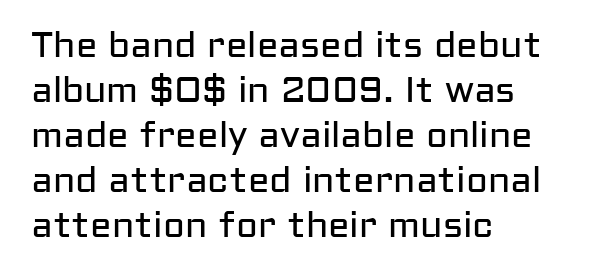
{"serif": "no", "italic": "no", "bold": "no", "weight": "regular", "width": "normal", "stroke_contrast": "low", "x_height": "medium", "monospaced": "no", "underline": "no", "align": "left", "line_spacing": "normal", "line_spacing_ratio": 1.25, "letter_spacing": "normal", "letter_spacing_em": 0.0, "glyph_px": 36}
